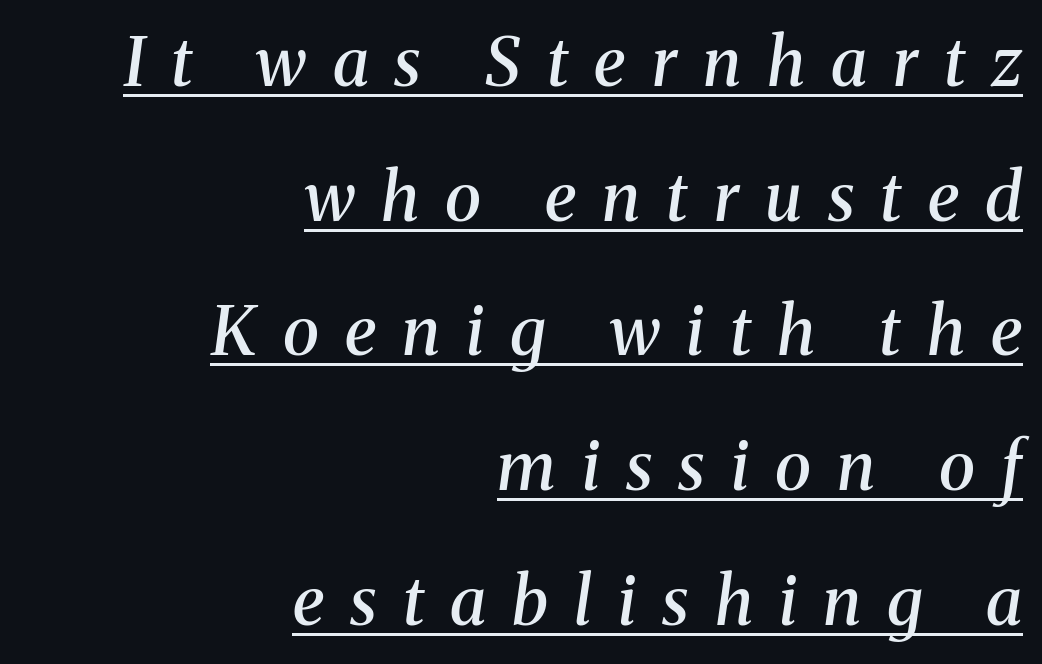
The image shows 67 px semibold serif type, italic (leaning right); set right-aligned, loose line spacing (2.01x), unusually wide letter spacing (+0.39 em), underlined; medium stroke contrast and a medium x-height.
